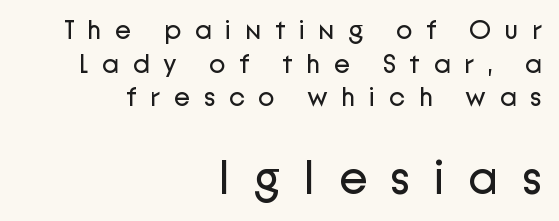
Q: Is the text bold? A: No.
Q: Is the text italic (slanted)? A: No, it is upright.
Q: Is the typeface a serif or a sans-serif typeface? A: Sans-serif.
Q: Is the text underlined? A: No.
Q: How is the paragraph aligned? A: Right-aligned.
Q: Is the spacing between letters normal or unusually wide? A: Unusually wide.
Q: Is the spacing between lines tight, normal or loose? A: Normal.
Q: Which block of text is set in a larger size, the first (top) or the second (bottom)? A: The second (bottom) one.
Q: Width (condensed, normal, or wide)? A: Normal.
Q: Stroke contrast? A: Low.
Q: x-height? A: Medium.
Q: Monospaced? A: No.
